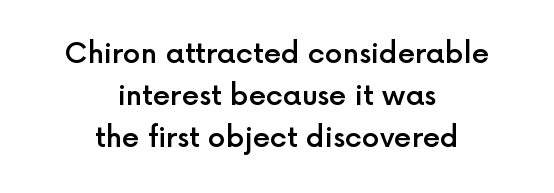
Q: Is the text bold? A: Semi-bold.
Q: Is the text italic (slanted)? A: No, it is upright.
Q: Is the typeface a serif or a sans-serif typeface? A: Sans-serif.
Q: Is the text underlined? A: No.
Q: How is the paragraph aligned? A: Centered.
Q: Is the spacing between letters normal or unusually wide? A: Normal.
Q: Is the spacing between lines tight, normal or loose? A: Normal.
Q: Width (condensed, normal, or wide)? A: Normal.
Q: x-height? A: Medium.
Q: Monospaced? A: No.
